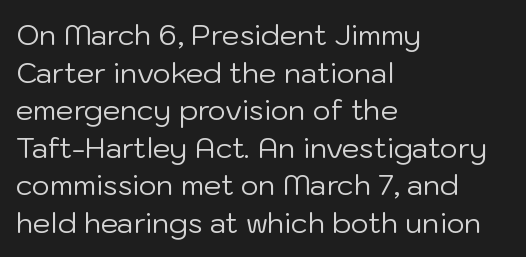
A typesetter would call this zero additional tracking. This rendering uses left alignment, leaving the right contour irregular. Proportional: the letters do not fall into vertical columns. Stems here are at most as thick as an everyday book face.
